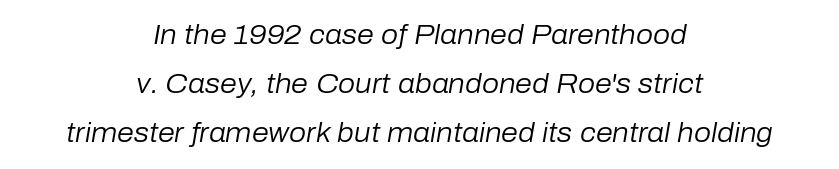
The image shows 27 px text type, italic (leaning right); set centered, line spacing 1.82x, normal letter spacing, not underlined.
